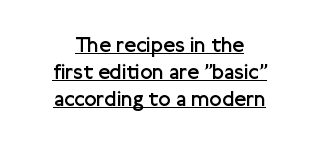
{"italic": "no", "bold": "no", "underline": "yes", "align": "center", "line_spacing_ratio": 1.23, "letter_spacing": "normal", "letter_spacing_em": 0.0, "glyph_px": 22}
